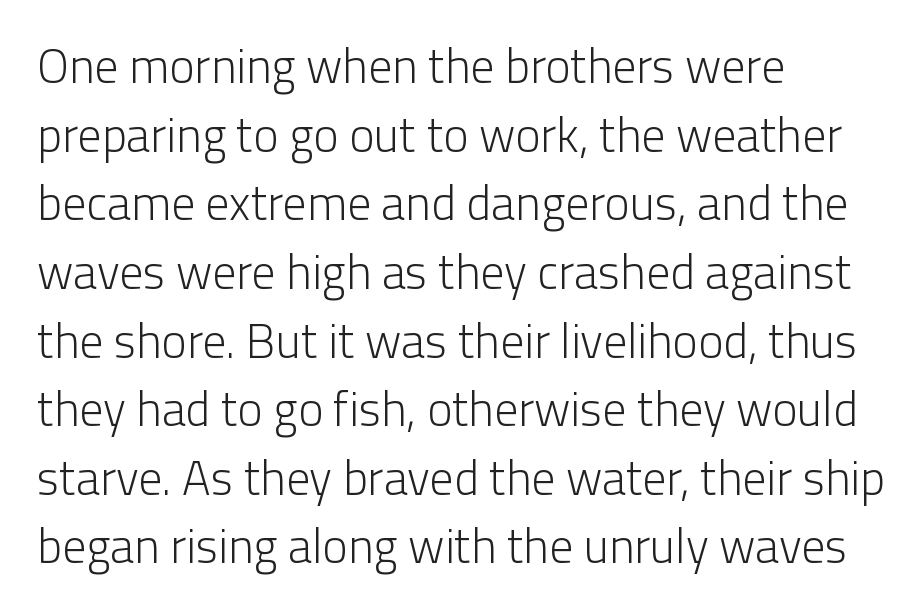
Q: Is the text bold? A: No.
Q: Is the text italic (slanted)? A: No, it is upright.
Q: Is the typeface a serif or a sans-serif typeface? A: Sans-serif.
Q: Is the text underlined? A: No.
Q: How is the paragraph aligned? A: Left-aligned.
Q: Is the spacing between letters normal or unusually wide? A: Normal.
Q: Is the spacing between lines tight, normal or loose? A: Normal.
Q: Width (condensed, normal, or wide)? A: Normal.
Q: Stroke contrast? A: Low.
Q: x-height? A: Medium.
Q: Monospaced? A: No.
